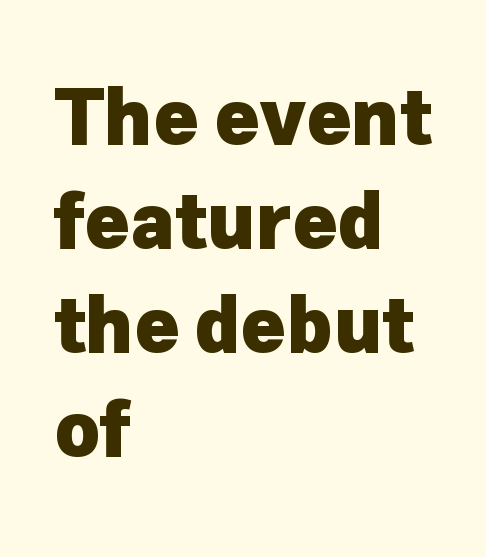
Weight: bold. A typesetter would label this face a sans. The rag falls on the right side of this text block. It's the straight-up-and-down kind of type.
